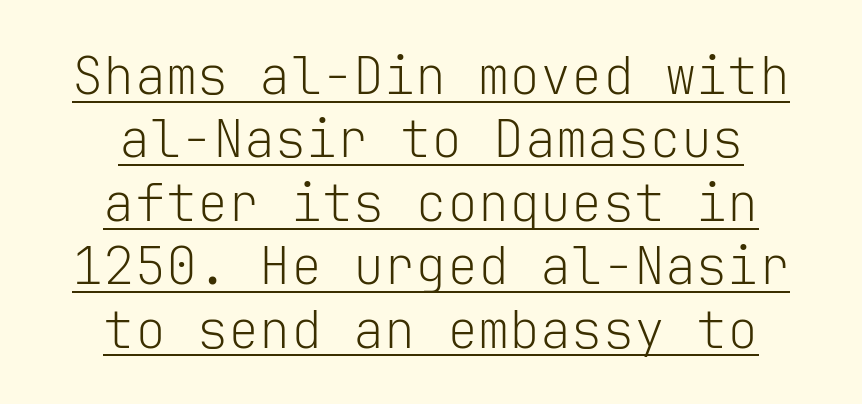
The image shows 52 px light sans-serif type, upright, monospaced; set centered, line spacing 1.22x, normal letter spacing, underlined; low stroke contrast and a medium x-height.
